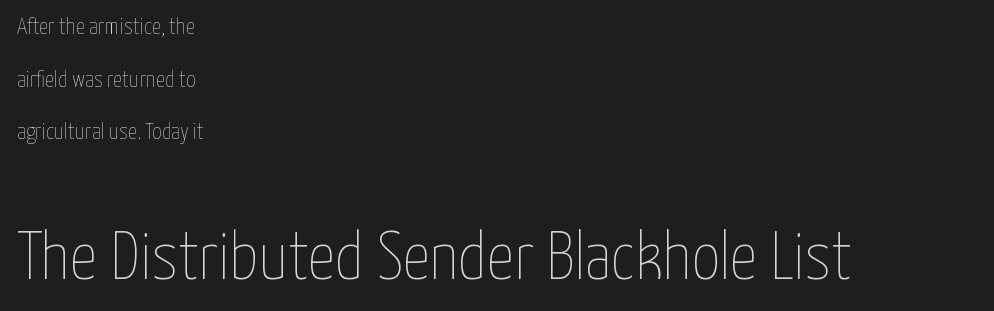
Q: Is the text bold? A: No.
Q: Is the text italic (slanted)? A: No, it is upright.
Q: Is the text underlined? A: No.
Q: How is the paragraph aligned? A: Left-aligned.
Q: Is the spacing between letters normal or unusually wide? A: Normal.
Q: Is the spacing between lines tight, normal or loose? A: Loose.
Q: Which block of text is set in a larger size, the first (top) or the second (bottom)? A: The second (bottom) one.
Q: Width (condensed, normal, or wide)? A: Condensed.
Q: Stroke contrast? A: Low.
Q: x-height? A: Medium.
Q: Monospaced? A: No.
